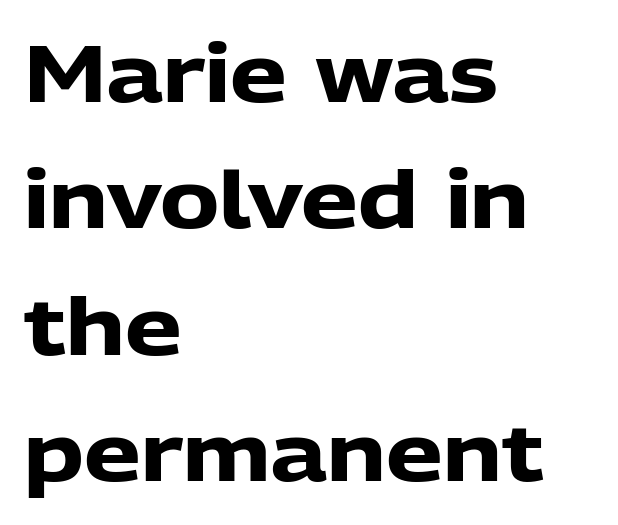
Notice how the stems are strictly vertical — no italics here. Does the leading feel generous? No, just average. Honestly, there is no underline to notice here at all. These lines are rendered in a variable-pitch font. This sample uses a sans-serif face.
